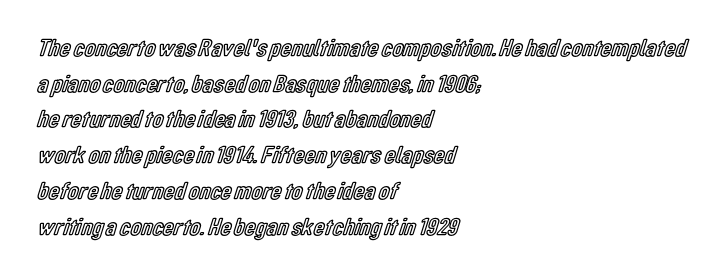
Glyph-to-glyph distance matches everyday printed text. The baseline area is clear. These lines are set flush left with a ragged right edge. The rendering uses a moderate line-height, typical for paragraphs.
